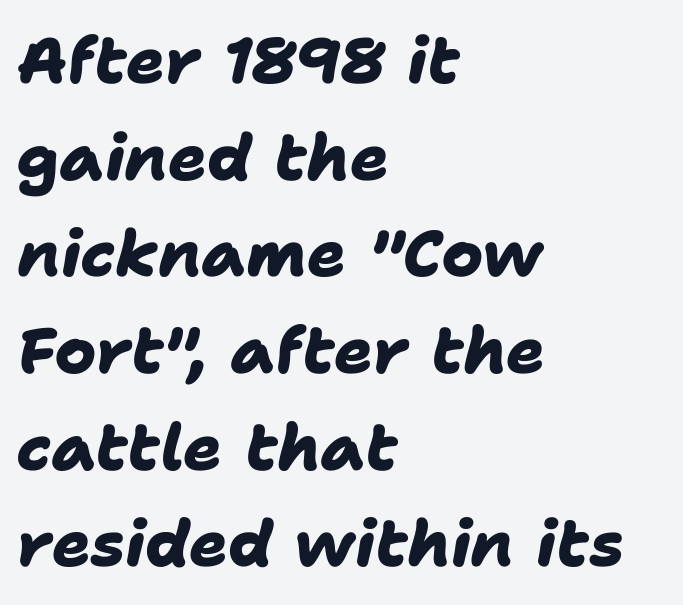
Q: Is the text bold? A: Yes.
Q: Is the typeface a serif or a sans-serif typeface? A: Sans-serif.
Q: Is the text underlined? A: No.
Q: How is the paragraph aligned? A: Left-aligned.
Q: Is the spacing between letters normal or unusually wide? A: Normal.
Q: Is the spacing between lines tight, normal or loose? A: Normal.
Q: Width (condensed, normal, or wide)? A: Normal.
Q: Stroke contrast? A: Low.
Q: x-height? A: Medium.
Q: Monospaced? A: No.
